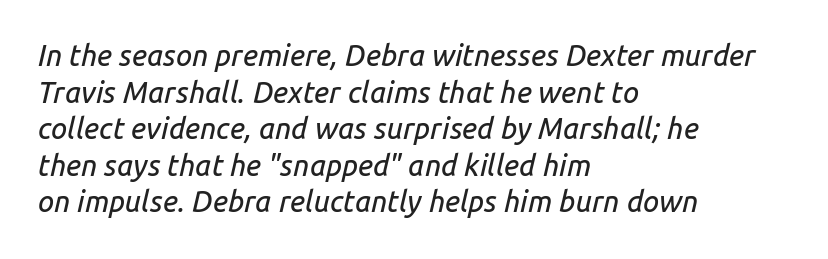
{"italic": "yes", "lean": "right", "slant_degrees": 14, "width": "normal", "stroke_contrast": "low", "x_height": "medium", "monospaced": "no", "underline": "no", "align": "left", "line_spacing": "normal", "line_spacing_ratio": 1.26, "letter_spacing": "normal", "letter_spacing_em": 0.0, "glyph_px": 29}
